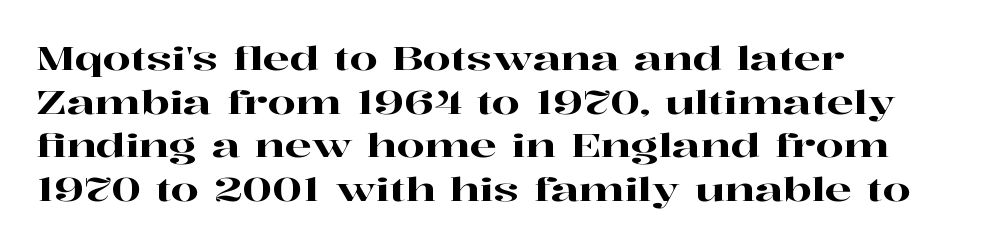
The image shows 32 px wide serif type, upright; set left-aligned, normal line spacing (1.36x), normal letter spacing, not underlined; high stroke contrast and a medium x-height.
